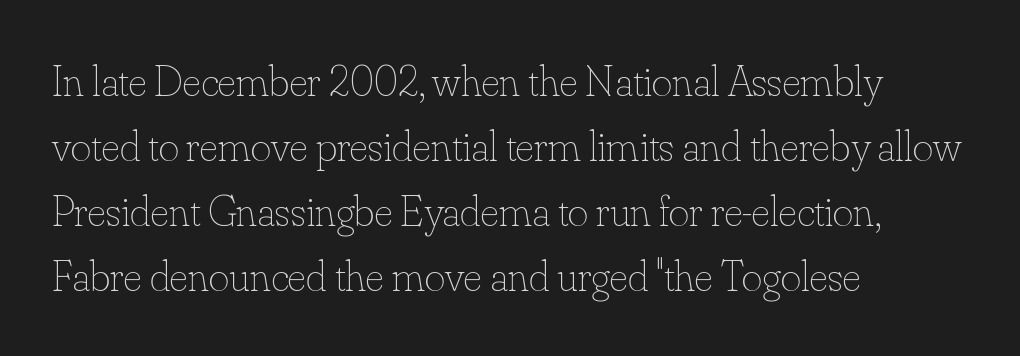
{"italic": "no", "bold": "no", "weight": "thin", "width": "normal", "stroke_contrast": "low", "x_height": "small", "monospaced": "no", "underline": "no", "align": "left", "line_spacing": "normal", "line_spacing_ratio": 1.48, "letter_spacing": "normal", "letter_spacing_em": 0.0, "glyph_px": 44}
